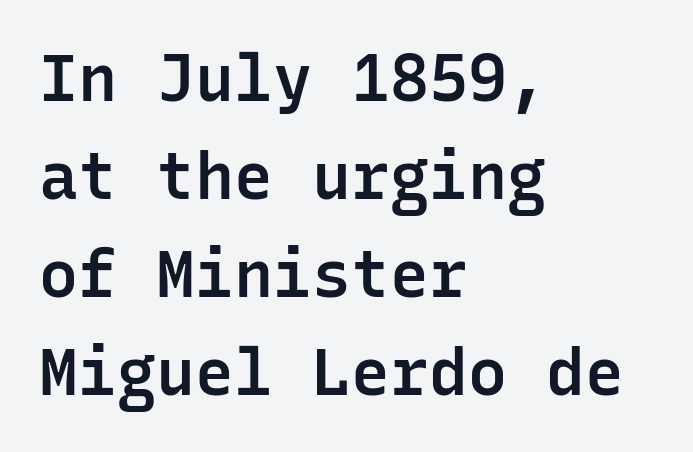
The image shows 65 px semibold sans-serif type, upright, monospaced; set left-aligned, normal line spacing (1.51x), normal letter spacing, not underlined; low stroke contrast and a medium x-height.
